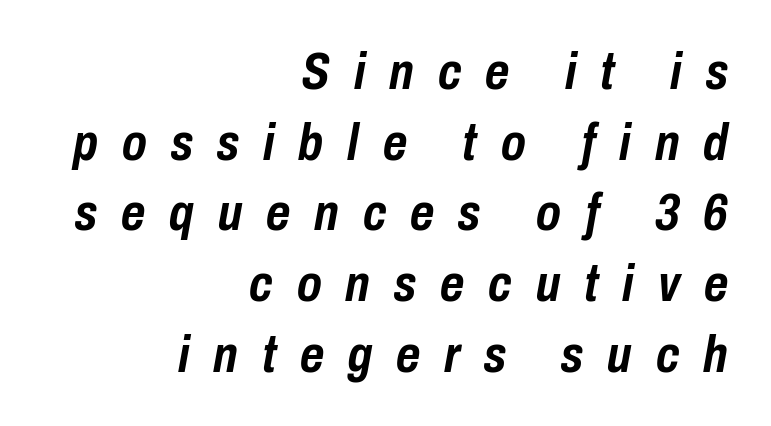
{"italic": "yes", "lean": "right", "slant_degrees": 10, "bold": "yes", "weight": "semibold", "width": "condensed", "stroke_contrast": "low", "x_height": "medium", "monospaced": "no", "underline": "no", "align": "right", "line_spacing": "normal", "line_spacing_ratio": 1.36, "letter_spacing": "wide", "letter_spacing_em": 0.46, "glyph_px": 52}
